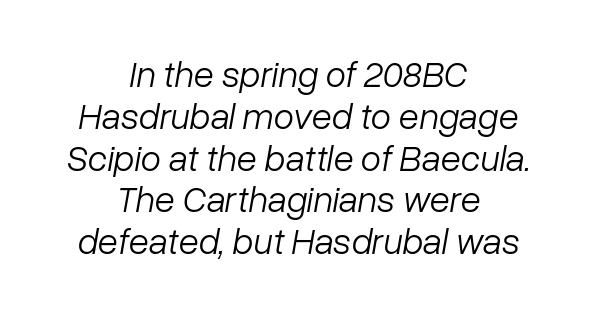
The image shows 37 px light type, italic (leaning right); set centered, tight line spacing (1.13x), normal letter spacing, not underlined; low stroke contrast and a medium x-height.
